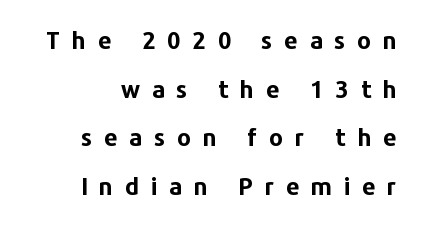
{"italic": "no", "bold": "yes", "underline": "no", "align": "right", "line_spacing": "loose", "line_spacing_ratio": 2.03, "letter_spacing": "wide", "letter_spacing_em": 0.49, "glyph_px": 24}
